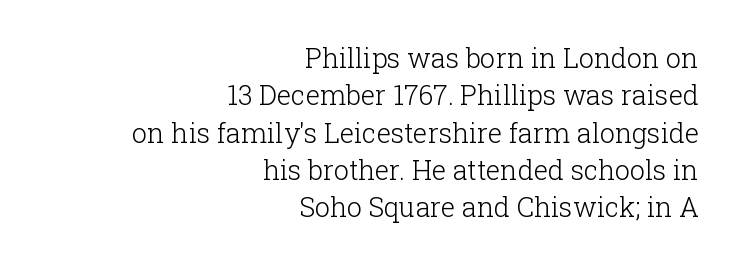
{"italic": "no", "bold": "no", "underline": "no", "align": "right", "line_spacing": "normal", "line_spacing_ratio": 1.38, "letter_spacing": "normal", "letter_spacing_em": 0.0, "glyph_px": 27}
